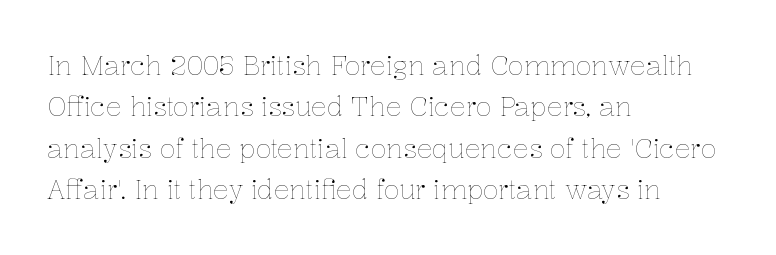
Each stroke keeps to a modest, everyday thickness or less. Whoever set this chose a conventional vertical rhythm. Caption: multi-line text, flush left, ragged right. Underlining? Definitely not there.
